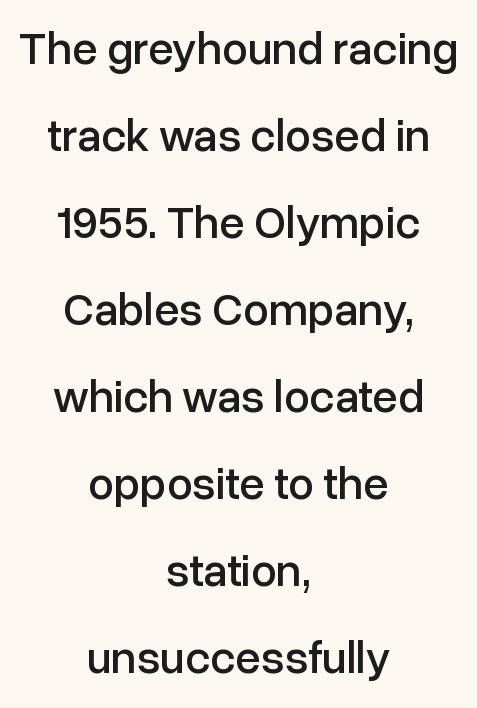
{"serif": "no", "italic": "no", "width": "normal", "stroke_contrast": "low", "x_height": "medium", "monospaced": "no", "underline": "no", "align": "center", "line_spacing_ratio": 1.89, "letter_spacing": "normal", "letter_spacing_em": 0.0, "glyph_px": 46}
